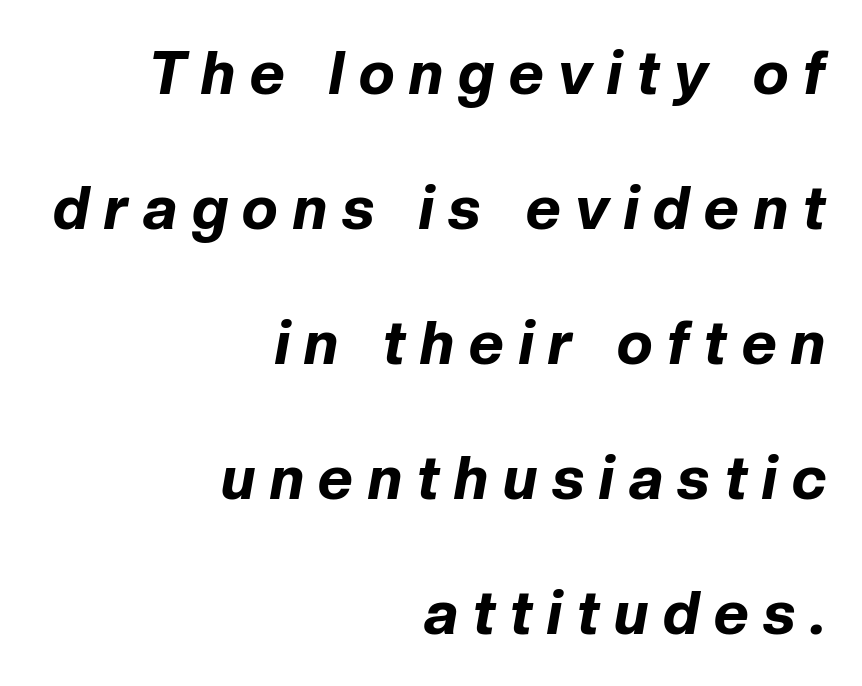
Q: Is the text bold? A: Yes.
Q: Is the text italic (slanted)? A: Yes, it leans right by about 10 degrees.
Q: Is the text underlined? A: No.
Q: How is the paragraph aligned? A: Right-aligned.
Q: Is the spacing between letters normal or unusually wide? A: Unusually wide.
Q: Is the spacing between lines tight, normal or loose? A: Loose.
Q: Width (condensed, normal, or wide)? A: Normal.
Q: Stroke contrast? A: Low.
Q: x-height? A: Medium.
Q: Monospaced? A: No.
